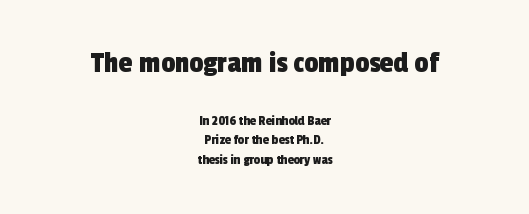
Note: no serifs on the glyphs. Bare-footed words on every line. Notice how the passage keeps no hard edge, just a central spine. Glyph-to-glyph distance matches everyday printed text. Caption: upper text group enlarged, lower text group reduced. You could not count columns in this text — the font is proportionally spaced.
